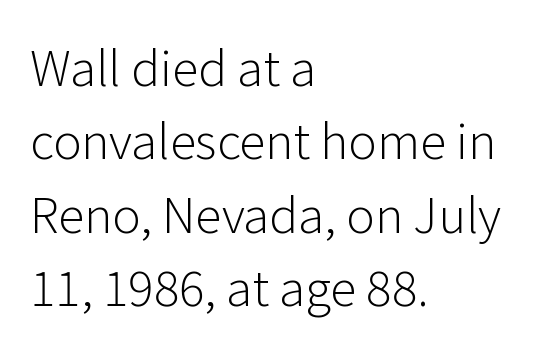
Nothing heavy about these letters — not bold at all. Varying glyph widths throughout — classic text-font behaviour. The font family rendered here belongs to the sans-serif group. The space between consecutive lines is moderate. Which margin do the lines hug? The left one — the right edge is uneven. The space beneath each line is pristine and unruled.
